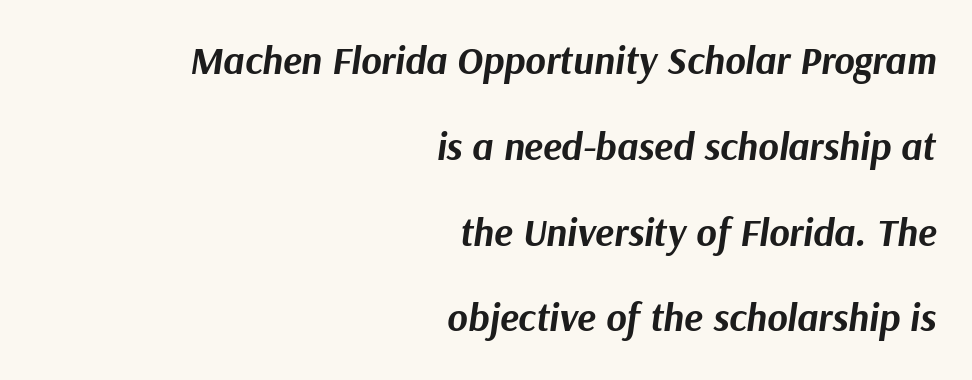
Q: Is the text bold? A: Yes.
Q: Is the text italic (slanted)? A: Yes, it leans right by about 9 degrees.
Q: Is the text underlined? A: No.
Q: How is the paragraph aligned? A: Right-aligned.
Q: Is the spacing between letters normal or unusually wide? A: Normal.
Q: Is the spacing between lines tight, normal or loose? A: Loose.
Q: Width (condensed, normal, or wide)? A: Normal.
Q: Stroke contrast? A: Medium.
Q: x-height? A: Medium.
Q: Monospaced? A: No.
